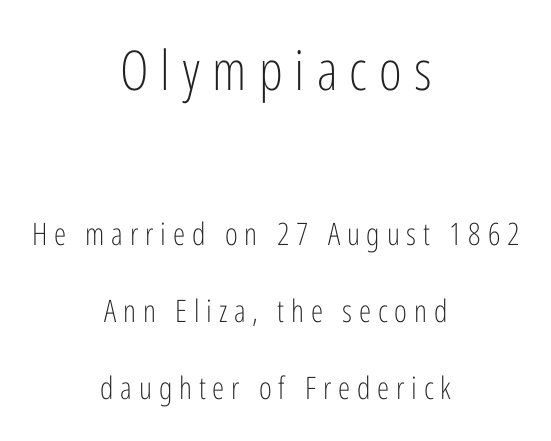
Vertical spacing — loose. Has an underline been added? It has not. The passage shown is typed in a proportional face where columns would drift. Type style note: lacks serifs. Display-style spreading of the glyphs; the letterfit is very open. The face used here appears at its bigger size in the upper chunk.
